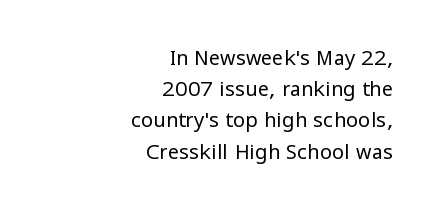
{"italic": "no", "bold": "no", "underline": "no", "align": "right", "line_spacing": "normal", "line_spacing_ratio": 1.56, "letter_spacing": "normal", "letter_spacing_em": 0.0, "glyph_px": 20}
